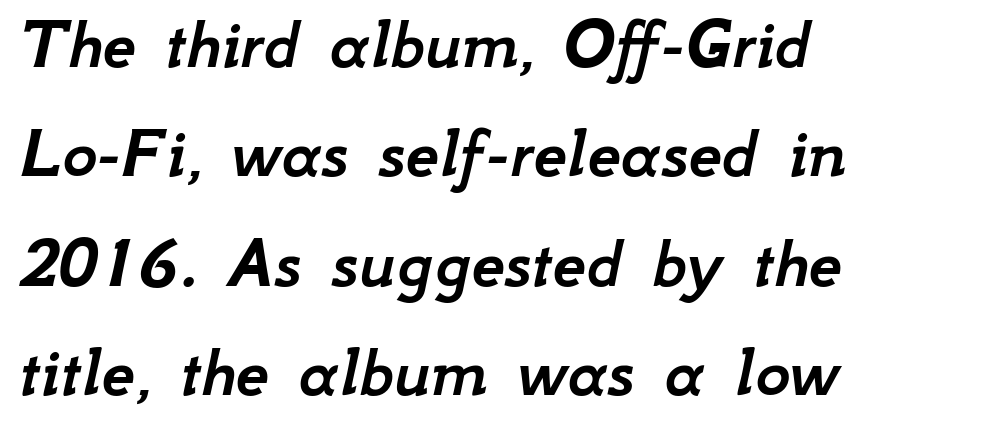
Decoration check: the copy has no underline. The passage shown is typed in a proportional face where columns would drift. A normal amount of white space separates one row of letters from the next. The letters are slanted; this is an italic face. Left-aligned paragraph, ragged on the right. Between one letter and the next there's only the usual sliver of space.
